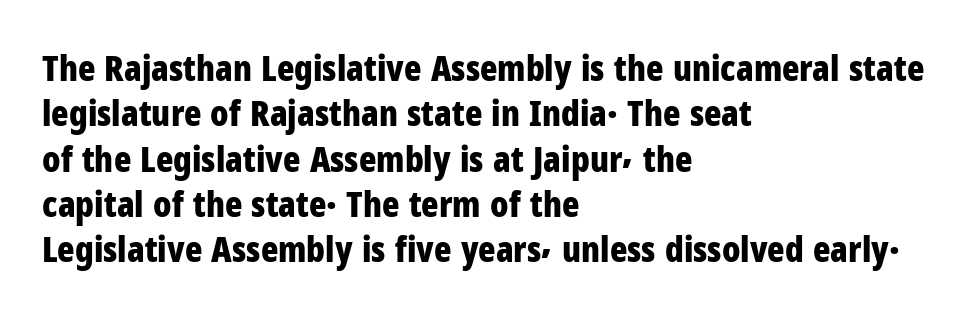
The image shows 36 px bold, condensed sans-serif type, upright; set left-aligned, normal line spacing (1.26x), normal letter spacing, not underlined; low stroke contrast and a medium x-height.
